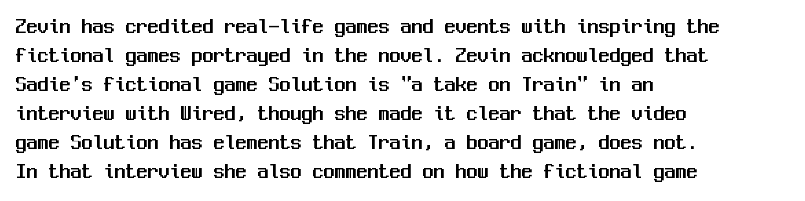
{"italic": "no", "underline": "no", "align": "left", "line_spacing": "normal", "line_spacing_ratio": 1.32, "letter_spacing": "normal", "letter_spacing_em": 0.0, "glyph_px": 22}
